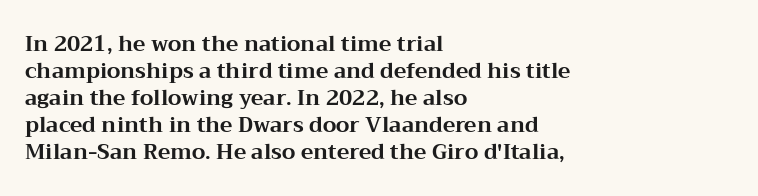
{"italic": "no", "bold": "yes", "underline": "no", "align": "left", "line_spacing": "normal", "line_spacing_ratio": 1.28, "letter_spacing": "normal", "letter_spacing_em": 0.0, "glyph_px": 21}
